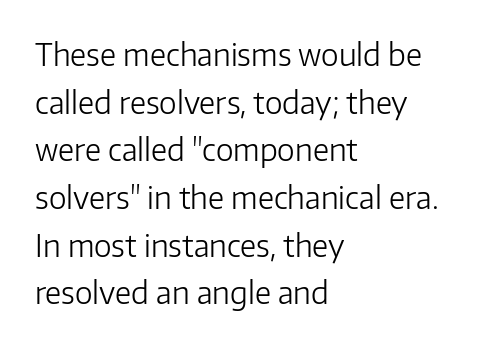
This sample keeps an unexceptional amount of space between lines. The line texture is even and compact thanks to regular tracking. Only glyphs here, with clear space below each row. Weight class: somewhere from thin through regular. The letters stand upright; this is a roman face. The lines are quadded left.
